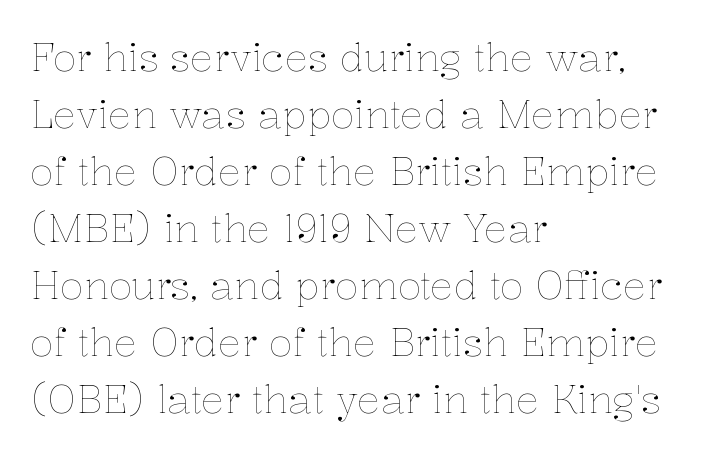
{"italic": "no", "bold": "no", "weight": "thin", "width": "normal", "stroke_contrast": "low", "x_height": "medium", "monospaced": "no", "underline": "no", "align": "left", "line_spacing": "normal", "line_spacing_ratio": 1.46, "letter_spacing": "normal", "letter_spacing_em": 0.0, "glyph_px": 39}
